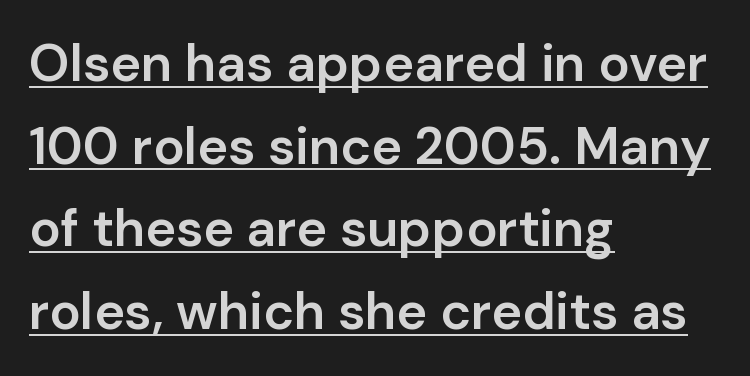
{"serif": "no", "italic": "no", "bold": "semi", "weight": "semibold", "width": "normal", "stroke_contrast": "low", "x_height": "medium", "monospaced": "no", "underline": "yes", "align": "left", "line_spacing": "normal", "line_spacing_ratio": 1.59, "letter_spacing": "normal", "letter_spacing_em": 0.0, "glyph_px": 52}
